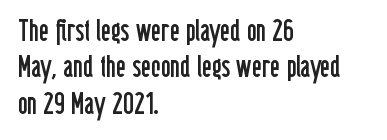
Q: Is the text bold? A: No.
Q: Is the text italic (slanted)? A: No, it is upright.
Q: Is the typeface a serif or a sans-serif typeface? A: Sans-serif.
Q: Is the text underlined? A: No.
Q: How is the paragraph aligned? A: Left-aligned.
Q: Is the spacing between letters normal or unusually wide? A: Normal.
Q: Width (condensed, normal, or wide)? A: Condensed.
Q: Stroke contrast? A: Low.
Q: x-height? A: Medium.
Q: Monospaced? A: No.
